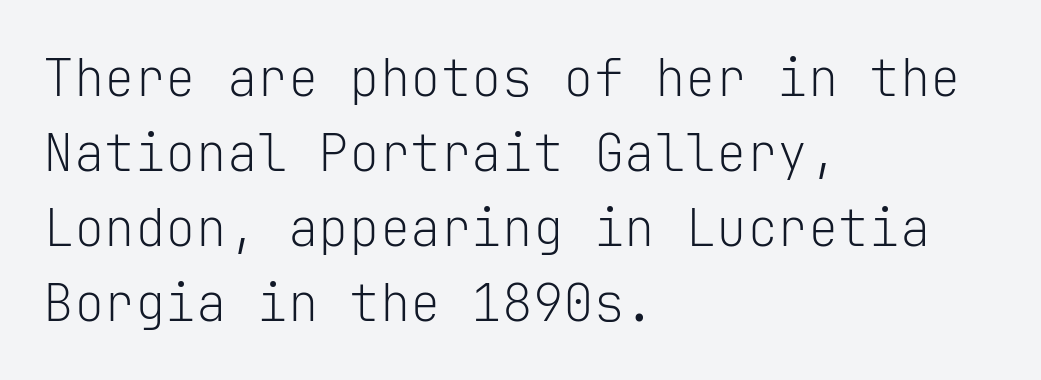
The letters march in equal steps, a hallmark of fixed-pitch type. Regarding serifs, this sample does without them. Here the glyphs are tracked normally, forming tight word shapes. Descenders are the only things crossing below the line.
